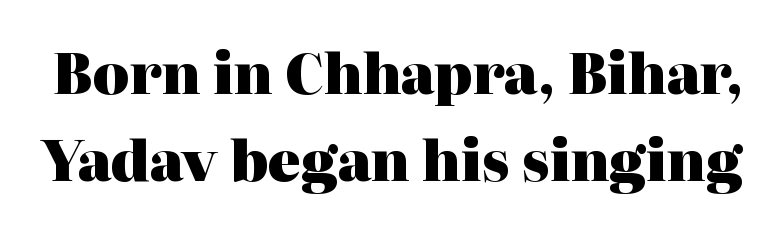
Q: Is the text bold? A: Yes.
Q: Is the text italic (slanted)? A: No, it is upright.
Q: Is the typeface a serif or a sans-serif typeface? A: Serif.
Q: Is the text underlined? A: No.
Q: Is the spacing between letters normal or unusually wide? A: Normal.
Q: Is the spacing between lines tight, normal or loose? A: Normal.
Q: Width (condensed, normal, or wide)? A: Normal.
Q: Stroke contrast? A: High.
Q: x-height? A: Medium.
Q: Monospaced? A: No.
